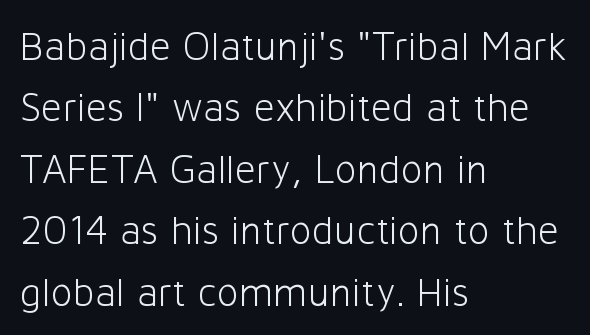
{"serif": "no", "italic": "no", "bold": "no", "weight": "light", "width": "normal", "stroke_contrast": "low", "x_height": "medium", "monospaced": "no", "underline": "no", "align": "left", "line_spacing": "normal", "line_spacing_ratio": 1.5, "letter_spacing": "normal", "letter_spacing_em": 0.0, "glyph_px": 41}
